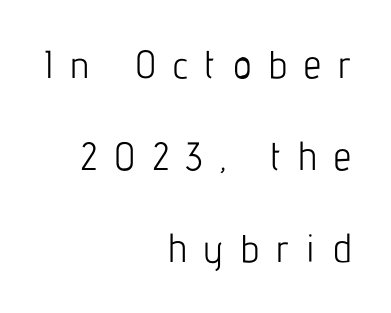
The image shows 39 px light, condensed sans-serif type, upright; set right-aligned, loose line spacing (2.36x), unusually wide letter spacing (+0.44 em), not underlined; low stroke contrast and a medium x-height.
